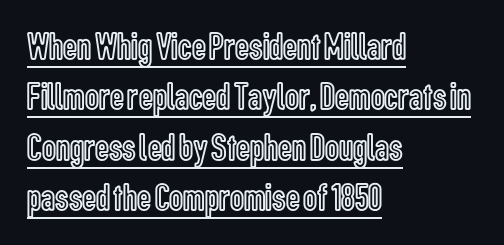
The passage shown has conventional tracking throughout. The setting favours the left margin, as ordinary paragraphs usually do. Summary of vertical rhythm: regular, with standard interline spacing. Notice how the stems are strictly vertical — no italics here. This sample has the flowing, uneven cadence of proportional lettering.
